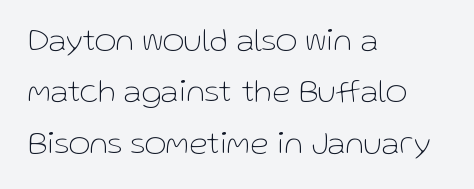
Anything drawn beneath the words? Only blank space. The characters display no serif detailing; their extremities are plain. The letters stand straight up with perfectly vertical stems. One-word summary of the alignment: left.
